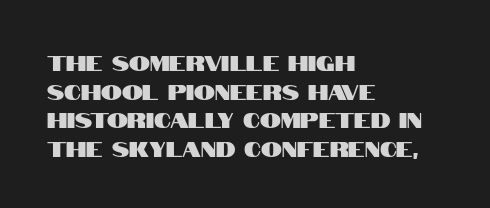
The rendering keeps characters at their native spacing. Does the lettering tilt? It doesn't — this is upright. Descender tails drop into unmarked territory. The lines sit at an ordinary, default distance from one another. One-word summary of the alignment: left.
